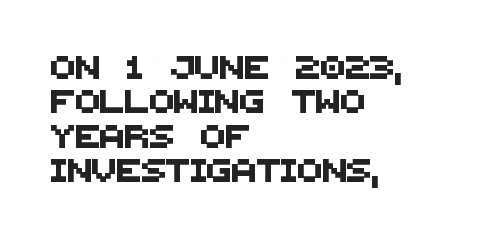
The image shows 23 px text type; set left-aligned, normal line spacing (1.49x), normal letter spacing, not underlined.
